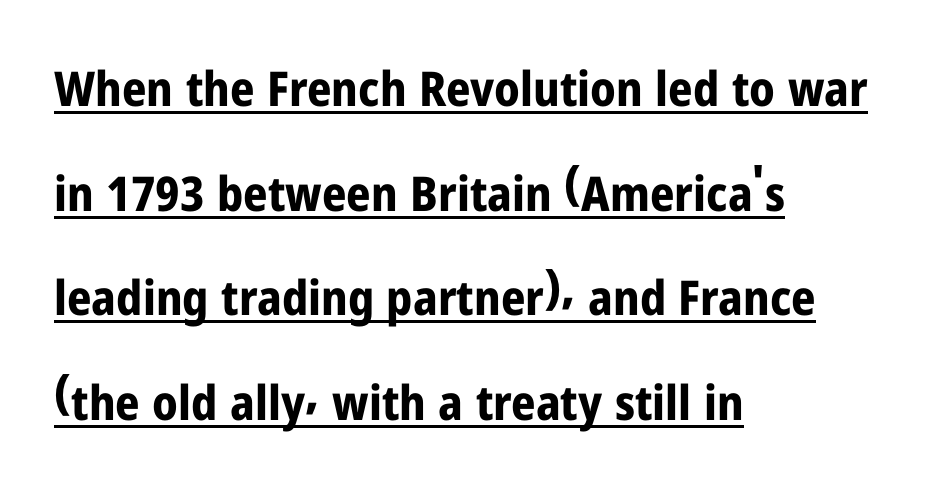
The image shows 48 px bold, condensed sans-serif type, upright; set left-aligned, loose line spacing (2.18x), normal letter spacing, underlined; low stroke contrast and a medium x-height.
